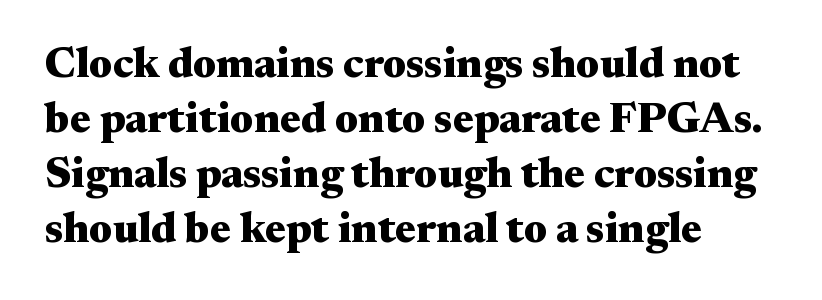
{"serif": "yes", "italic": "no", "bold": "yes", "weight": "heavy", "width": "wide", "stroke_contrast": "medium", "x_height": "small", "monospaced": "no", "underline": "no", "align": "left", "line_spacing": "normal", "line_spacing_ratio": 1.28, "letter_spacing": "normal", "letter_spacing_em": 0.0, "glyph_px": 43}
